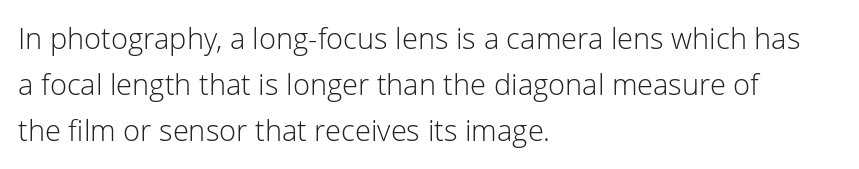
Q: Is the text bold? A: No.
Q: Is the text italic (slanted)? A: No, it is upright.
Q: Is the typeface a serif or a sans-serif typeface? A: Sans-serif.
Q: Is the text underlined? A: No.
Q: How is the paragraph aligned? A: Left-aligned.
Q: Is the spacing between letters normal or unusually wide? A: Normal.
Q: Is the spacing between lines tight, normal or loose? A: Normal.
Q: Width (condensed, normal, or wide)? A: Normal.
Q: Stroke contrast? A: Low.
Q: x-height? A: Medium.
Q: Monospaced? A: No.
